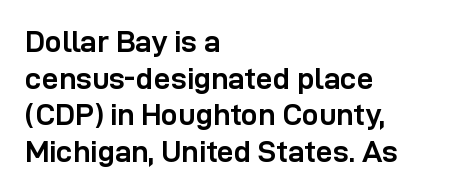
{"serif": "no", "italic": "no", "bold": "yes", "weight": "semibold", "width": "normal", "stroke_contrast": "low", "x_height": "medium", "monospaced": "no", "underline": "no", "align": "left", "line_spacing_ratio": 1.22, "letter_spacing": "normal", "letter_spacing_em": 0.0, "glyph_px": 30}
